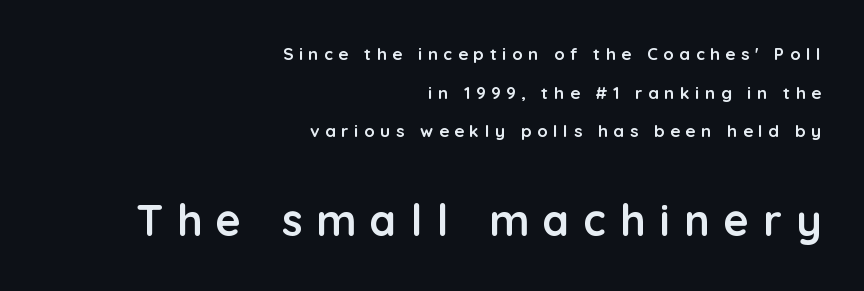
Q: Is the text bold? A: Yes.
Q: Is the text italic (slanted)? A: No, it is upright.
Q: Is the typeface a serif or a sans-serif typeface? A: Sans-serif.
Q: Is the text underlined? A: No.
Q: How is the paragraph aligned? A: Right-aligned.
Q: Is the spacing between letters normal or unusually wide? A: Unusually wide.
Q: Is the spacing between lines tight, normal or loose? A: Loose.
Q: Which block of text is set in a larger size, the first (top) or the second (bottom)? A: The second (bottom) one.
Q: Width (condensed, normal, or wide)? A: Normal.
Q: Stroke contrast? A: Low.
Q: x-height? A: Medium.
Q: Monospaced? A: No.
